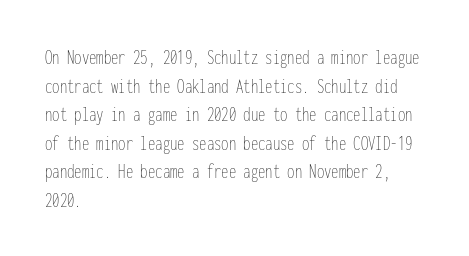
The image shows 21 px text type, upright; set left-aligned, normal line spacing (1.36x), normal letter spacing, not underlined.
